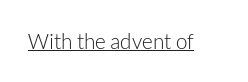
Q: Is the text bold? A: No.
Q: Is the text italic (slanted)? A: No, it is upright.
Q: Is the text underlined? A: Yes.
Q: Is the spacing between letters normal or unusually wide? A: Normal.
